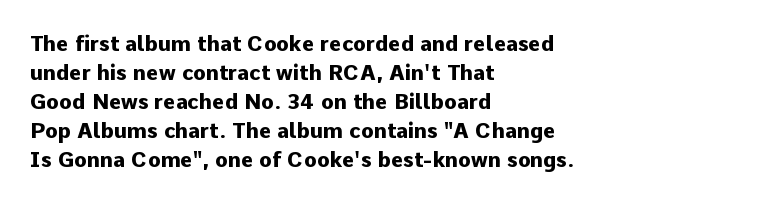
The lines are quadded left. These lines keep a tight, regular rhythm from letter to letter. The gap between lines stays unmarked. It's the straight-up-and-down kind of type. The rendering uses a moderate line-height, typical for paragraphs. Pretty heavy lettering here — definitely bold.
